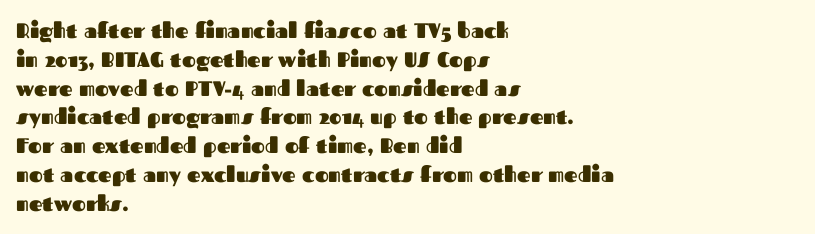
{"italic": "no", "bold": "yes", "underline": "no", "align": "left", "line_spacing": "normal", "line_spacing_ratio": 1.37, "letter_spacing": "normal", "letter_spacing_em": 0.0, "glyph_px": 21}
